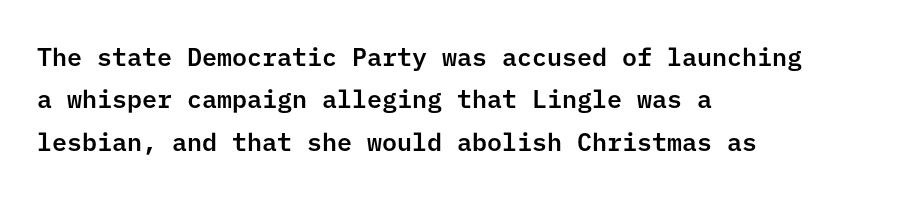
The space beneath each line is pristine and unruled. A classic flush-left, rag-right setting is used for this passage. In terms of leading, this rendering sits right in the middle. Characters follow at the spacing the type designer built in. These lines were composed using upright roman letters.
